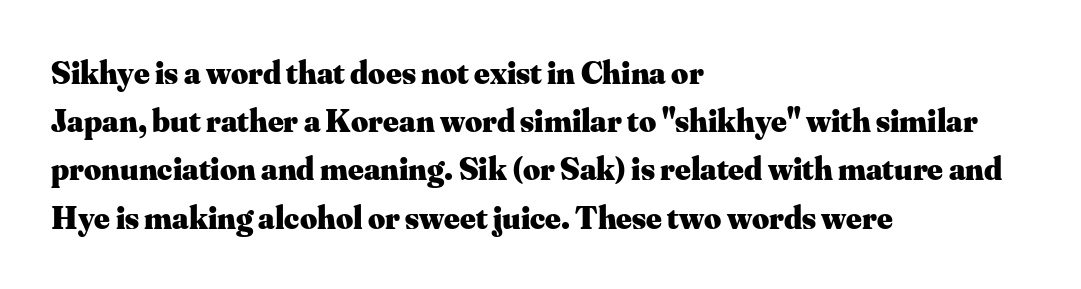
Q: Is the text bold? A: Yes.
Q: Is the text italic (slanted)? A: No, it is upright.
Q: Is the typeface a serif or a sans-serif typeface? A: Serif.
Q: Is the text underlined? A: No.
Q: How is the paragraph aligned? A: Left-aligned.
Q: Is the spacing between letters normal or unusually wide? A: Normal.
Q: Is the spacing between lines tight, normal or loose? A: Normal.
Q: Width (condensed, normal, or wide)? A: Normal.
Q: Stroke contrast? A: Medium.
Q: x-height? A: Small.
Q: Monospaced? A: No.
